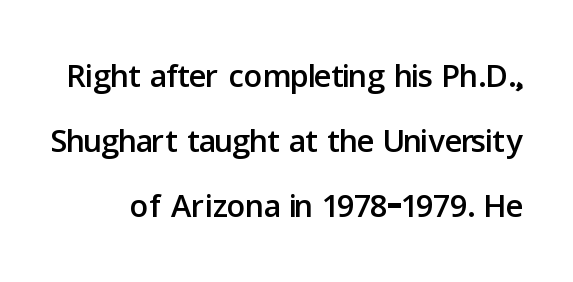
The image shows 46 px sans-serif type, upright; set normal line spacing (1.41x), normal letter spacing, not underlined; low stroke contrast and a medium x-height.
